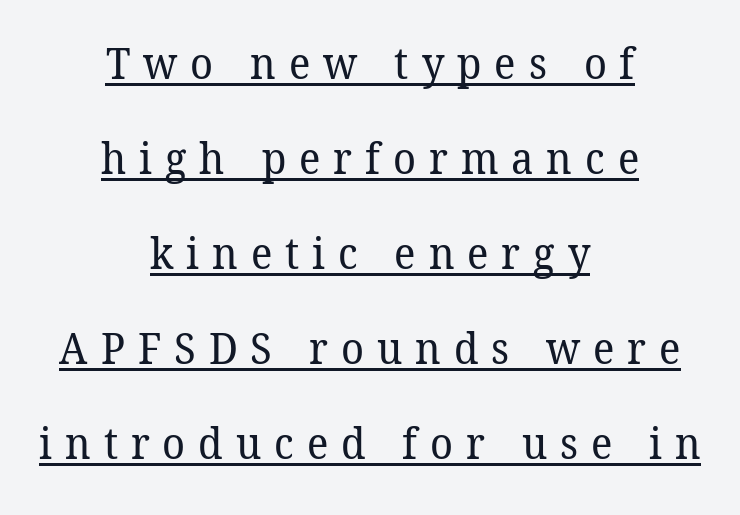
The image shows 43 px regular-weight serif type; set centered, loose line spacing (2.21x), unusually wide letter spacing (+0.3 em), underlined; low stroke contrast and a medium x-height.
